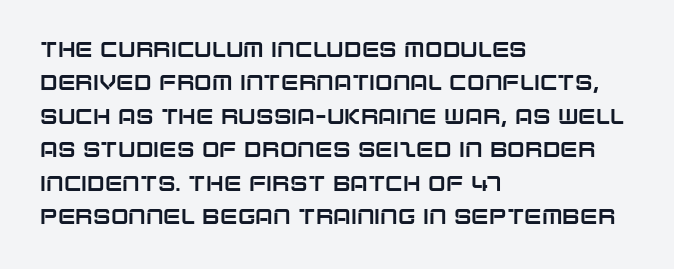
Nobody drew a line under any word here. A student would call this left alignment; a typographer would say flush left, rag right. Rendered with straight, roman letterforms. In terms of leading, this rendering sits right in the middle. Characters follow at the spacing the type designer built in.
